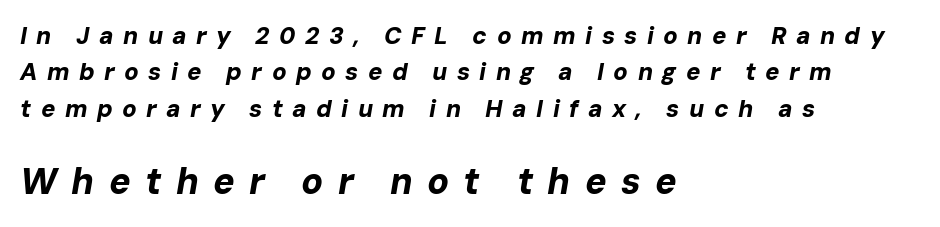
The image shows 36 px bold type, italic (leaning right); set left-aligned, normal line spacing (1.52x), unusually wide letter spacing (+0.39 em), not underlined; the second (bottom) block is 1.5x larger; low stroke contrast and a medium x-height.
